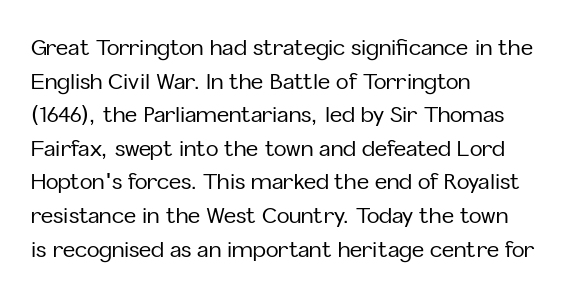
{"italic": "no", "underline": "no", "align": "left", "line_spacing": "normal", "line_spacing_ratio": 1.6, "letter_spacing": "normal", "letter_spacing_em": 0.0, "glyph_px": 21}
